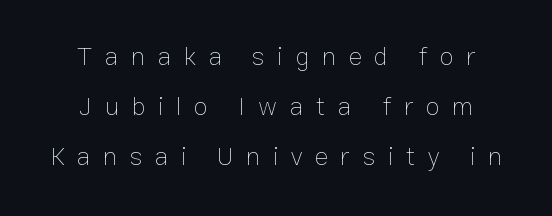
Q: Is the text bold? A: No.
Q: Is the text italic (slanted)? A: No, it is upright.
Q: Is the text underlined? A: No.
Q: How is the paragraph aligned? A: Centered.
Q: Is the spacing between letters normal or unusually wide? A: Unusually wide.
Q: Is the spacing between lines tight, normal or loose? A: Loose.
